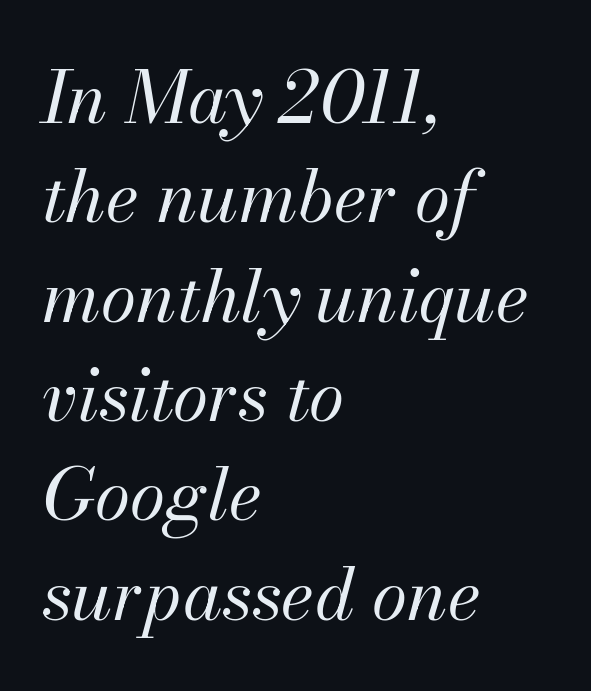
The image shows 72 px regular-weight type, italic (leaning right); set left-aligned, normal line spacing (1.38x), normal letter spacing, not underlined; medium stroke contrast and a small x-height.
